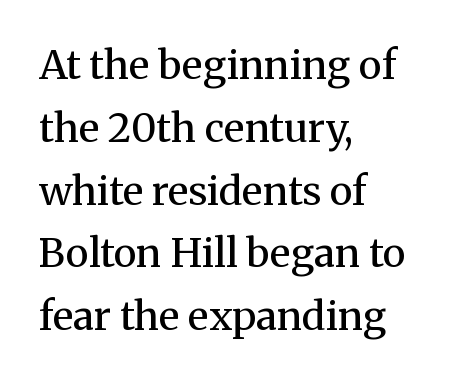
A light-to-regular cut is what we see here. Standard letterfit; no display-style spreading of the glyphs. The compositor pushed each line to the left boundary. Nope, not italic — everything's standing straight. Each letter keeps its own natural width here, so spacing adapts to shape. Check the space under the baseline: it is left empty.
